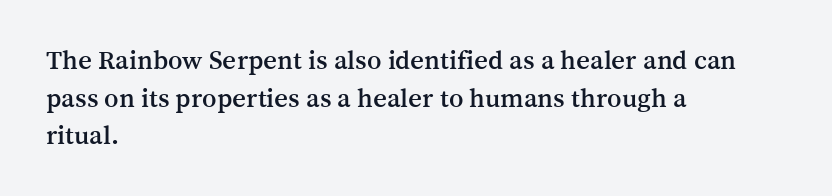
Plain, unruled lines of type. The lines in this sample share a left origin and differ only in where they stop. The specimen reads as upright at a glance. Letter spacing: default. If you measured baseline to baseline, you'd find a middling distance.
